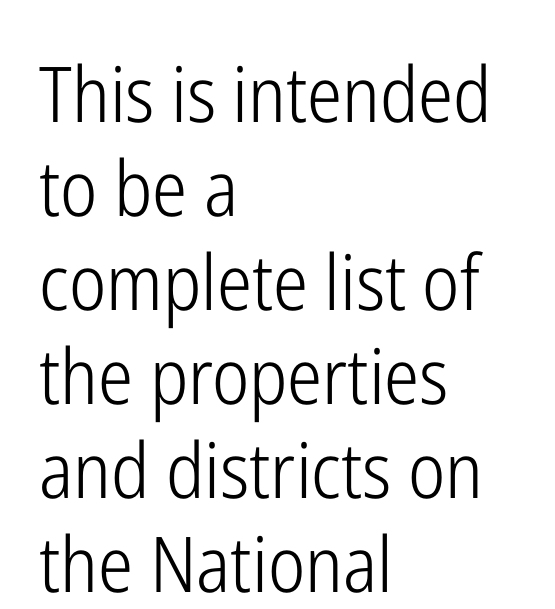
{"serif": "no", "italic": "no", "bold": "no", "weight": "light", "width": "condensed", "stroke_contrast": "low", "x_height": "medium", "monospaced": "no", "underline": "no", "align": "left", "line_spacing_ratio": 1.22, "letter_spacing": "normal", "letter_spacing_em": 0.0, "glyph_px": 77}
